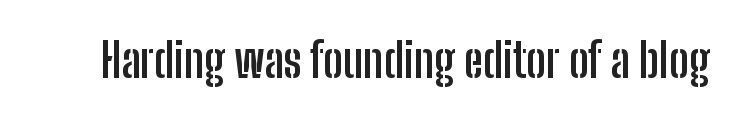
{"serif": "no", "italic": "no", "bold": "yes", "weight": "semibold", "width": "condensed", "stroke_contrast": "low", "x_height": "medium", "monospaced": "no", "underline": "no", "letter_spacing": "normal", "letter_spacing_em": 0.0, "glyph_px": 47}
